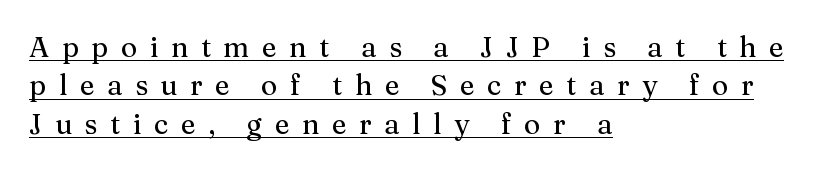
{"serif": "yes", "italic": "no", "width": "normal", "stroke_contrast": "medium", "x_height": "medium", "monospaced": "no", "underline": "yes", "align": "left", "line_spacing": "normal", "line_spacing_ratio": 1.37, "letter_spacing": "wide", "letter_spacing_em": 0.45, "glyph_px": 28}
